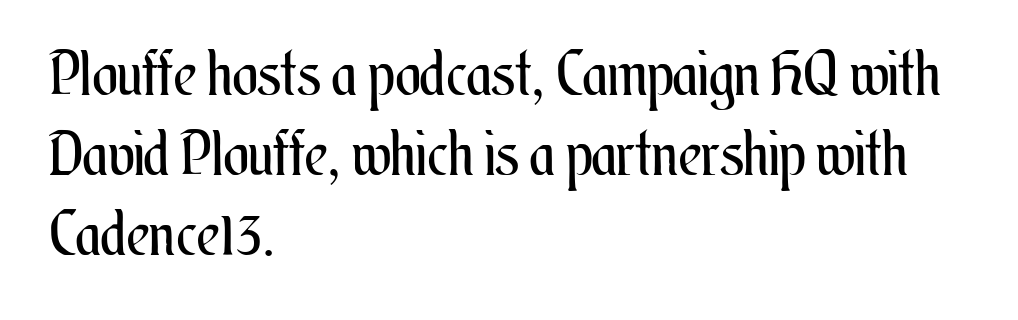
{"italic": "no", "bold": "no", "weight": "regular", "width": "condensed", "stroke_contrast": "medium", "x_height": "small", "monospaced": "no", "underline": "no", "align": "left", "line_spacing": "normal", "line_spacing_ratio": 1.31, "letter_spacing": "normal", "letter_spacing_em": 0.0, "glyph_px": 61}
